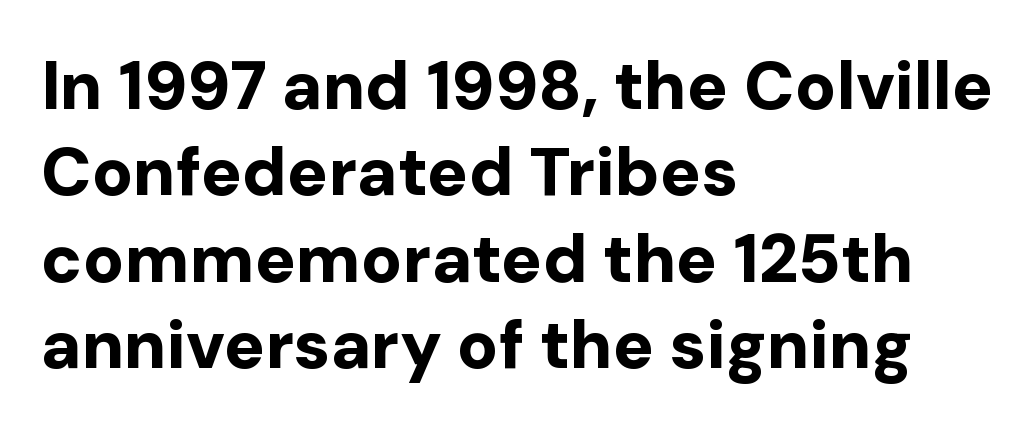
The image shows 68 px bold sans-serif type, upright; set left-aligned, normal line spacing (1.27x), normal letter spacing, not underlined; low stroke contrast and a medium x-height.
